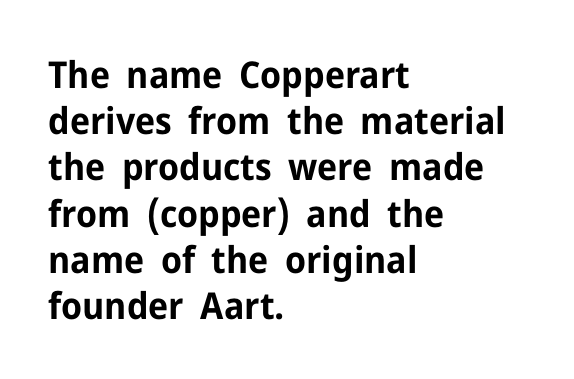
The image shows 37 px bold sans-serif type, upright; set left-aligned, normal line spacing (1.25x), normal letter spacing, not underlined; low stroke contrast and a medium x-height.
